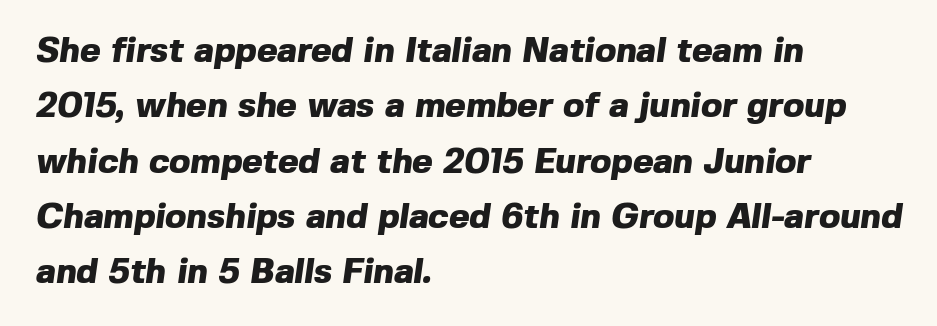
The image shows 35 px heavy sans-serif type; set left-aligned, normal line spacing (1.58x), normal letter spacing, not underlined; a medium x-height.
